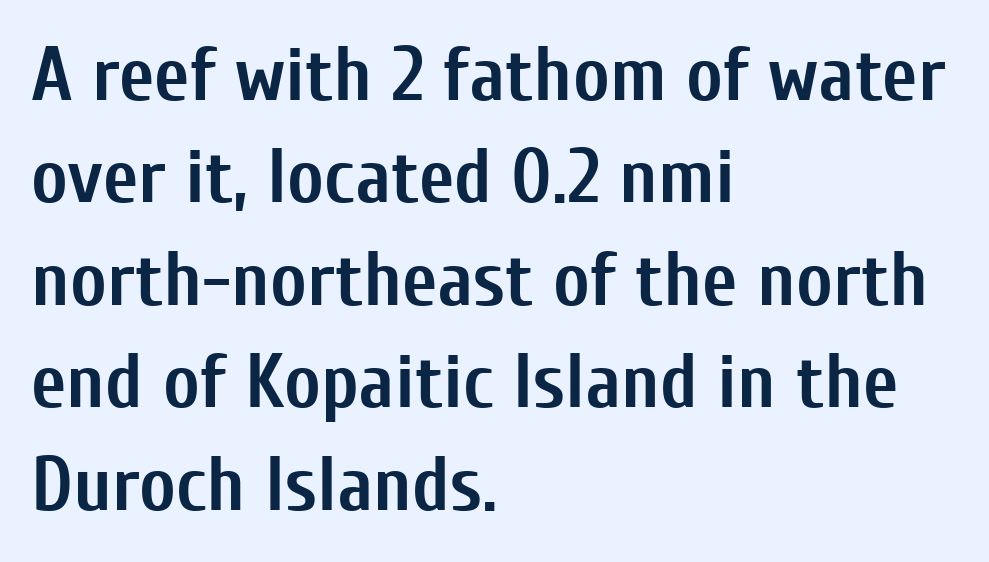
The image shows 77 px semibold, condensed sans-serif type, upright; set left-aligned, normal line spacing (1.33x), normal letter spacing, not underlined; low stroke contrast and a medium x-height.
